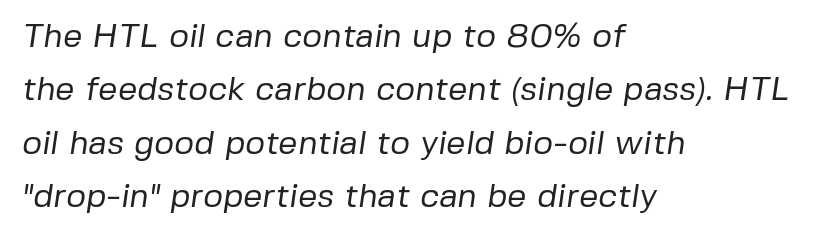
The image shows 34 px regular-weight sans-serif type; set left-aligned, normal line spacing (1.57x), normal letter spacing, not underlined; low stroke contrast and a medium x-height.
